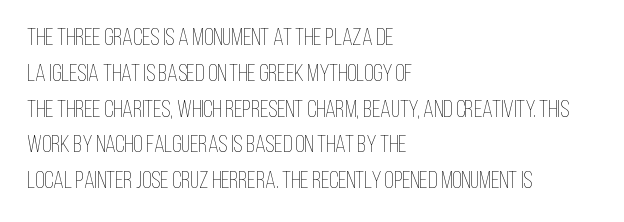
The setting favours the left margin, as ordinary paragraphs usually do. Upright lettering throughout. Letter spacing: default. No chunkiness to these letters — they're not bold.
